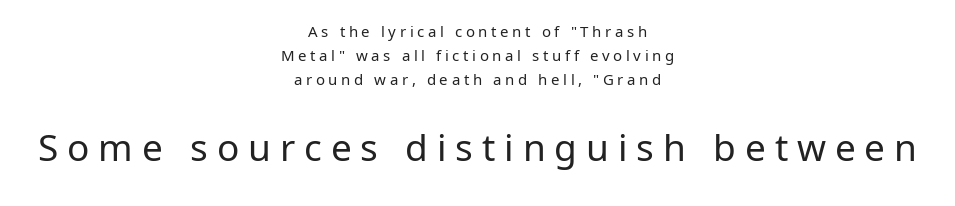
Q: Is the text bold? A: No.
Q: Is the text italic (slanted)? A: No, it is upright.
Q: Is the typeface a serif or a sans-serif typeface? A: Sans-serif.
Q: Is the text underlined? A: No.
Q: How is the paragraph aligned? A: Centered.
Q: Is the spacing between letters normal or unusually wide? A: Unusually wide.
Q: Is the spacing between lines tight, normal or loose? A: Normal.
Q: Which block of text is set in a larger size, the first (top) or the second (bottom)? A: The second (bottom) one.
Q: Width (condensed, normal, or wide)? A: Normal.
Q: Stroke contrast? A: Low.
Q: x-height? A: Medium.
Q: Monospaced? A: No.
